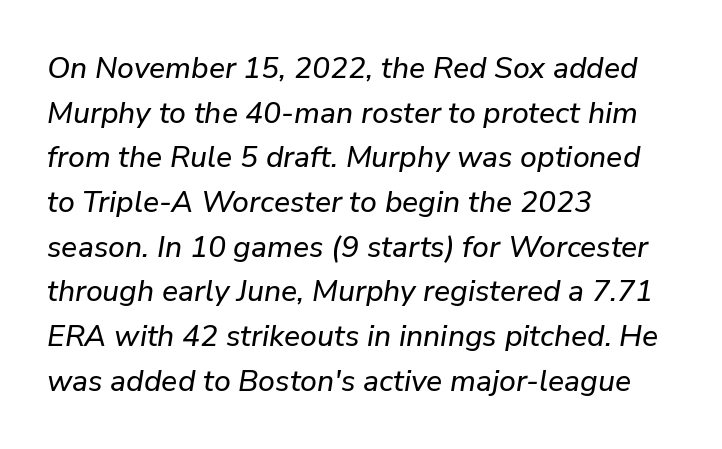
What's the leading like? Ordinary, nothing unusual. Proportional: the letters do not fall into vertical columns. The area under the type is left untouched. Nothing unusual about the tracking: characters are spaced as the font intends. The font's italic variant was chosen for this text.
